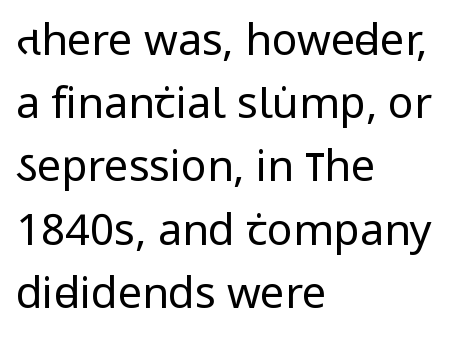
Q: Is the text bold? A: No.
Q: Is the text italic (slanted)? A: No, it is upright.
Q: Is the typeface a serif or a sans-serif typeface? A: Sans-serif.
Q: Is the text underlined? A: No.
Q: How is the paragraph aligned? A: Left-aligned.
Q: Is the spacing between letters normal or unusually wide? A: Normal.
Q: Is the spacing between lines tight, normal or loose? A: Normal.
Q: Width (condensed, normal, or wide)? A: Condensed.
Q: Stroke contrast? A: Low.
Q: x-height? A: Large.
Q: Monospaced? A: No.
